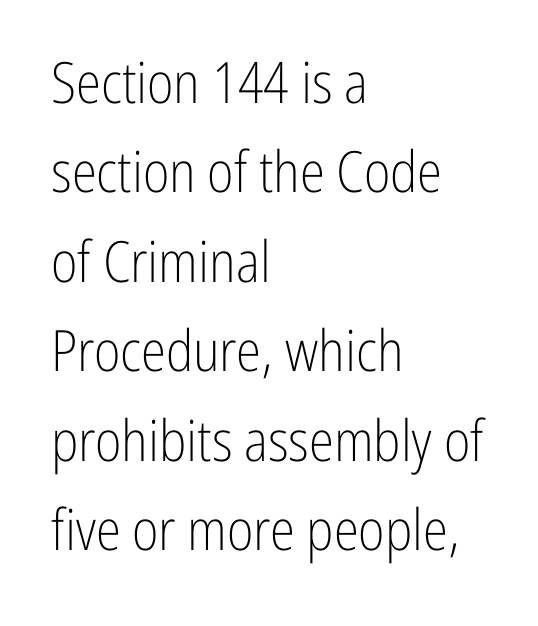
Character widths vary here, with narrow letters taking less room than wide ones. In terms of letterform style, serifs are entirely absent. The space directly below the letters is spotless. Is this a heavy cut? Hardly; it is regular or lighter.
